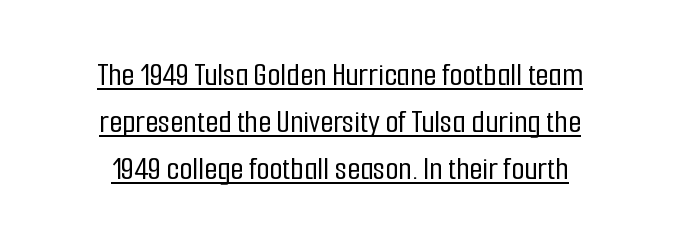
{"serif": "no", "italic": "no", "width": "condensed", "stroke_contrast": "low", "x_height": "medium", "monospaced": "no", "underline": "yes", "align": "center", "line_spacing": "normal", "line_spacing_ratio": 1.38, "letter_spacing": "normal", "letter_spacing_em": 0.0, "glyph_px": 34}
